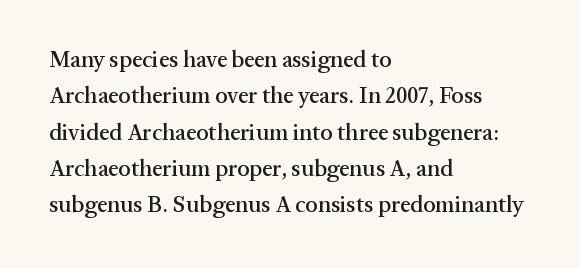
The image shows 23 px text type, upright; set left-aligned, normal line spacing (1.58x), normal letter spacing, not underlined.
